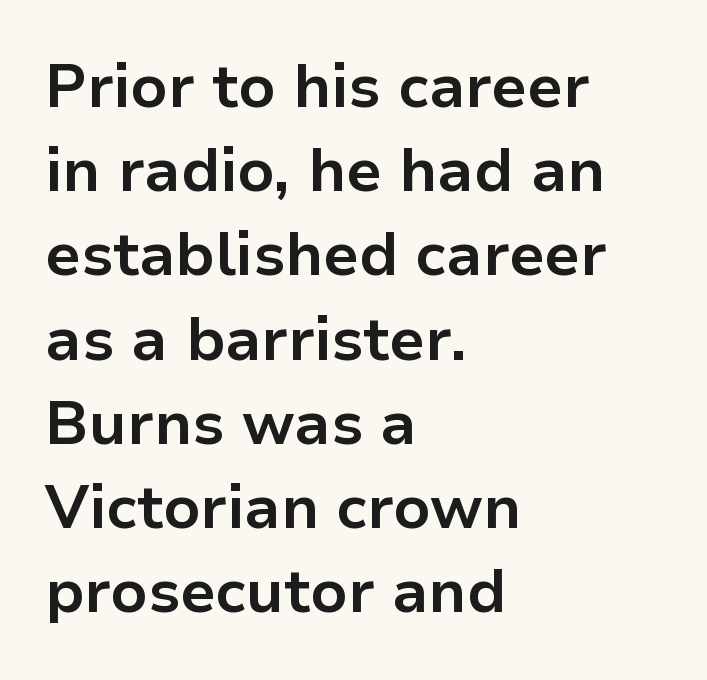
Q: Is the text bold? A: Yes.
Q: Is the text italic (slanted)? A: No, it is upright.
Q: Is the typeface a serif or a sans-serif typeface? A: Sans-serif.
Q: Is the text underlined? A: No.
Q: How is the paragraph aligned? A: Left-aligned.
Q: Is the spacing between letters normal or unusually wide? A: Normal.
Q: Is the spacing between lines tight, normal or loose? A: Normal.
Q: Width (condensed, normal, or wide)? A: Normal.
Q: Stroke contrast? A: Low.
Q: x-height? A: Medium.
Q: Monospaced? A: No.
